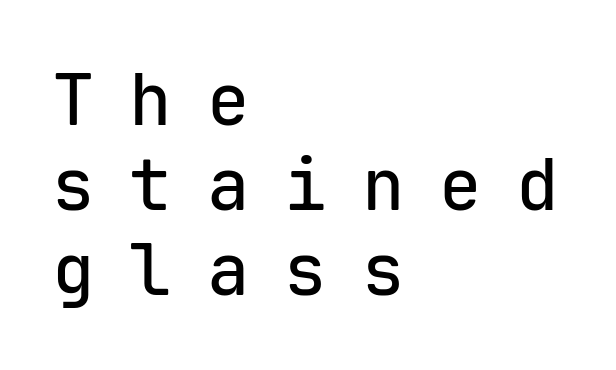
You can tell from the bare stems that sans-serif type was used. Decoration check: the copy has no underline. Tracking value appears strongly positive — letters spread wide. Nope, not italic — everything's standing straight.
